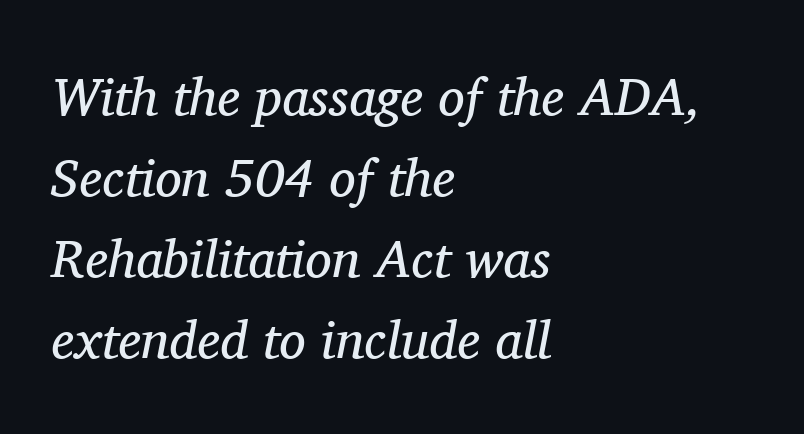
The image shows 53 px regular-weight serif type, italic (leaning right); set left-aligned, normal line spacing (1.53x), normal letter spacing, not underlined; medium stroke contrast and a medium x-height.
